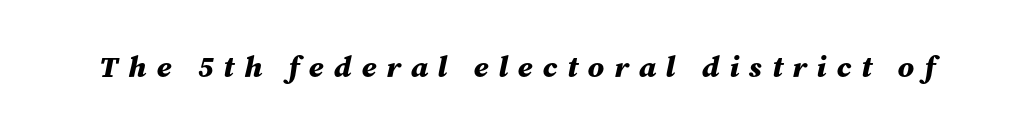
Tall strokes in this sample are angled rather than plumb. Decoration check: the copy has no underline. A typesetter would call this proportional, since set widths differ per character. The face used here is rendered with a markedly widened letterfit. Each glyph is drawn with heavy, bold strokes.
